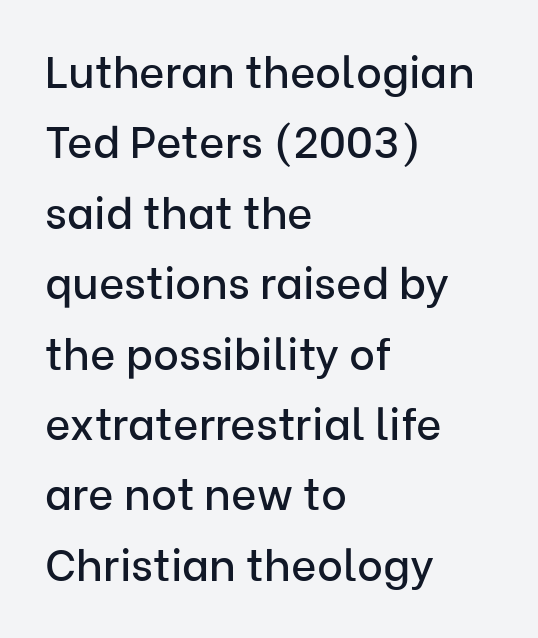
Horizontal bands of white between lines are of average thickness. No extra tracking has been applied to these lines. The text was rendered using a sans face with plain stroke endings. The text block is weighted toward the left margin, trailing off unevenly rightward. Varying glyph widths throughout — classic text-font behaviour. Quick note: not italic, upright.
